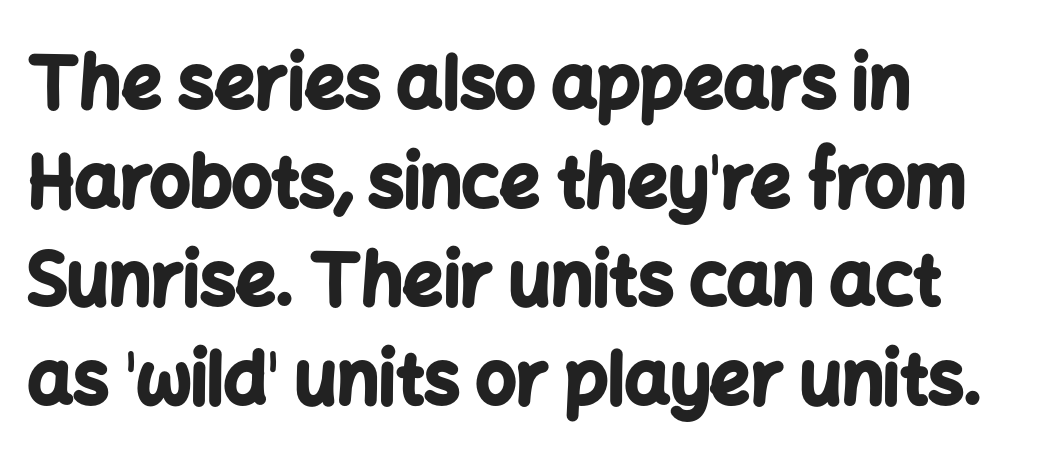
Tall strokes in this sample are plumb rather than angled. Character widths vary here, with narrow letters taking less room than wide ones. The line texture is even and compact thanks to regular tracking. Unlike a traditional serif, this face leaves its strokes unadorned. Heavy, bold letterforms.
